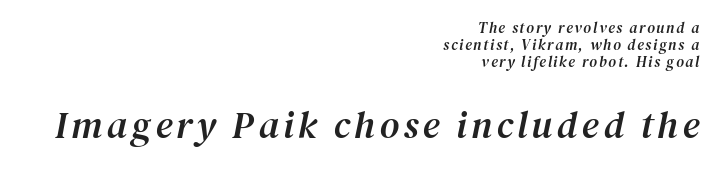
Character widths vary here, with narrow letters taking less room than wide ones. Looking at the ascenders, they clearly lean. The line-height multiplier appears low, near solid setting. A student would call this right alignment; a typographer would say flush right, rag left. Serif or sans? Serif — the stroke terminals have little feet. Caption: upper text group reduced, lower text group enlarged.
